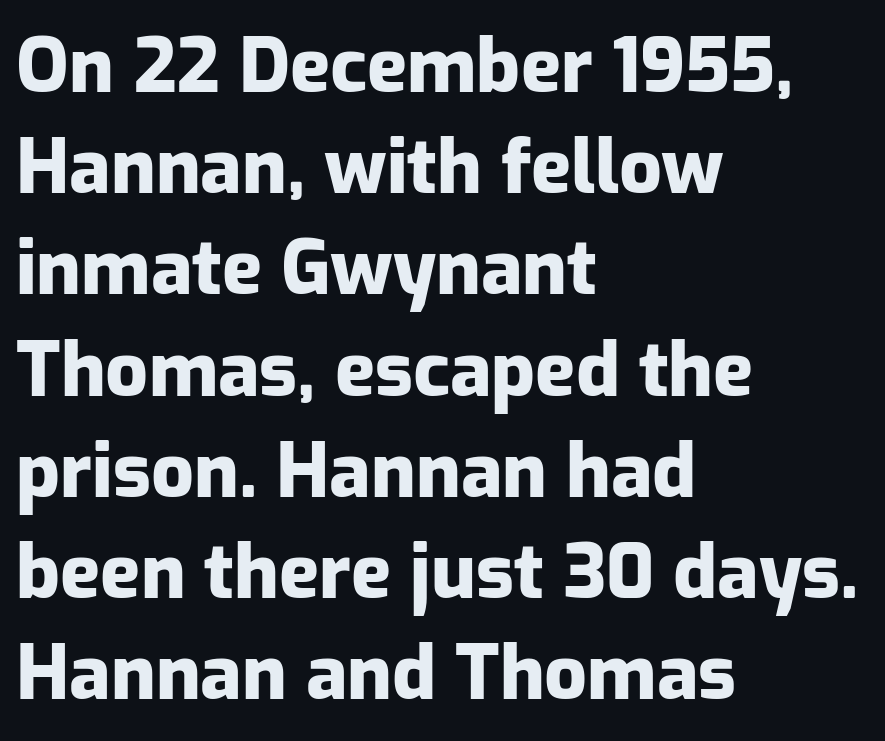
{"serif": "no", "italic": "no", "bold": "yes", "weight": "heavy", "width": "normal", "stroke_contrast": "low", "x_height": "medium", "monospaced": "no", "underline": "no", "align": "left", "line_spacing": "normal", "line_spacing_ratio": 1.35, "letter_spacing": "normal", "letter_spacing_em": 0.0, "glyph_px": 75}
